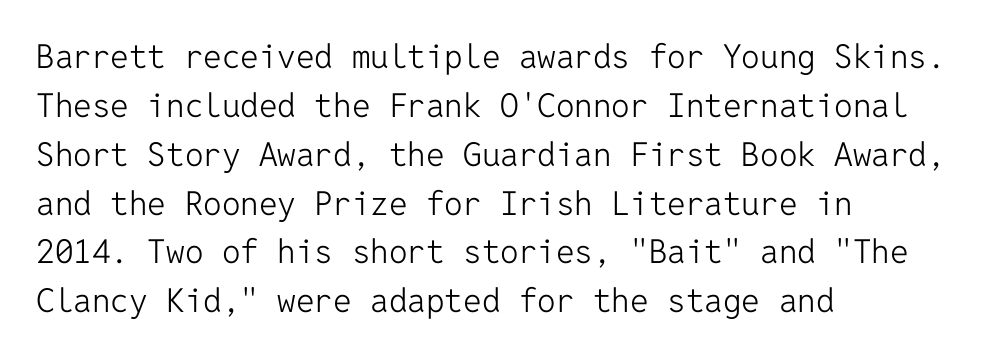
The image shows 33 px light sans-serif type, upright, monospaced; set left-aligned, normal line spacing (1.48x), normal letter spacing, not underlined; low stroke contrast and a medium x-height.
